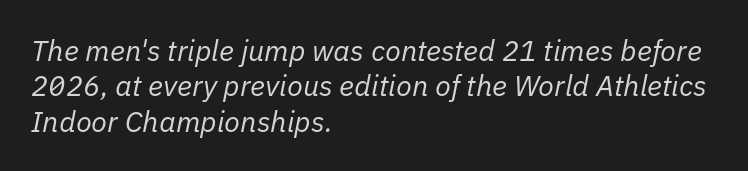
{"italic": "yes", "lean": "right", "slant_degrees": 11, "bold": "no", "weight": "regular", "width": "normal", "stroke_contrast": "low", "x_height": "medium", "monospaced": "no", "underline": "no", "align": "left", "line_spacing_ratio": 1.22, "letter_spacing": "normal", "letter_spacing_em": 0.0, "glyph_px": 29}
